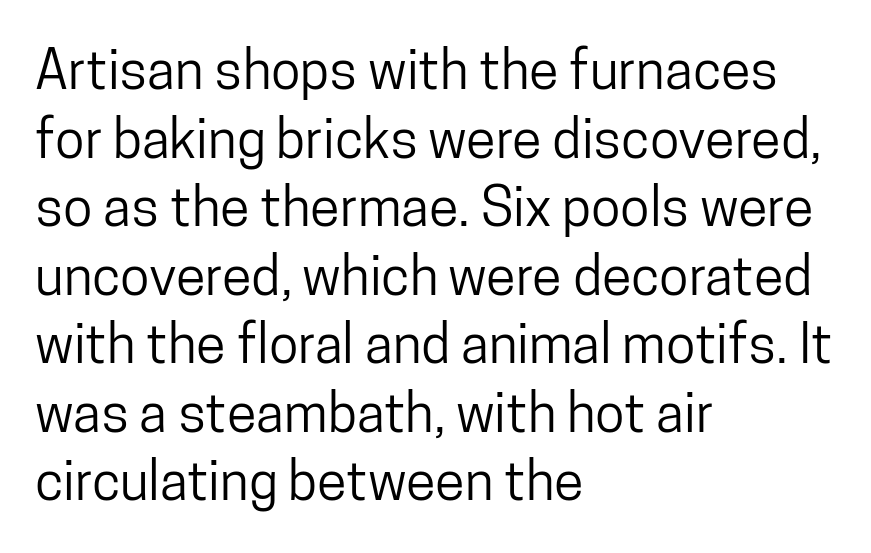
The image shows 54 px condensed sans-serif type, upright; set left-aligned, normal line spacing (1.27x), normal letter spacing, not underlined; low stroke contrast and a medium x-height.
